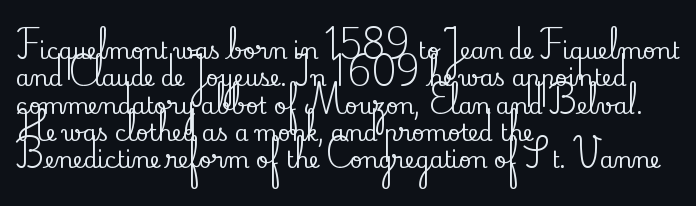
Q: Is the text italic (slanted)? A: No, it is upright.
Q: Is the text underlined? A: No.
Q: How is the paragraph aligned? A: Left-aligned.
Q: Is the spacing between letters normal or unusually wide? A: Normal.
